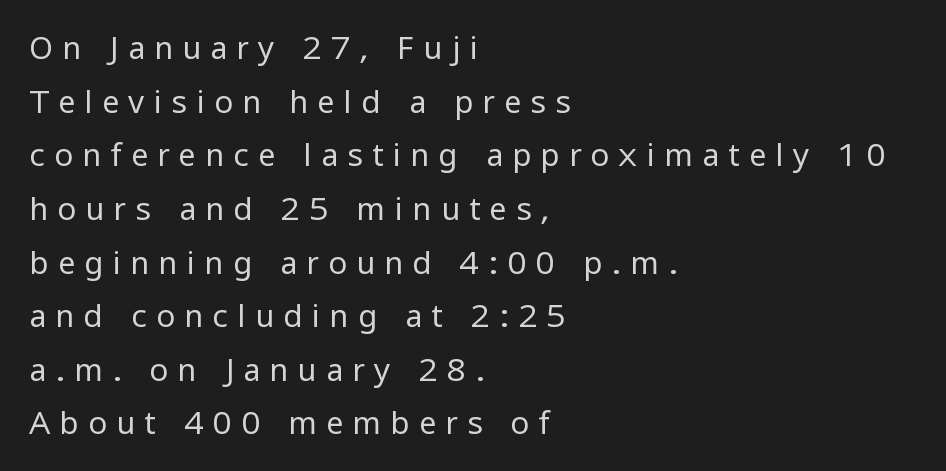
Line beginnings align vertically; line endings do not. In terms of letterform style, serifs are entirely absent. Spacing verdict: proportional, widths tailored to each character. The face looks like a standard text weight, possibly lighter. The lettering stays uniformly vertical, giving the passage a roman look.
